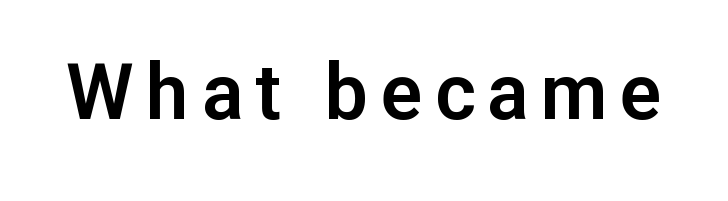
Notice how the stems are strictly vertical — no italics here. The face used here is proportionally spaced, like ordinary book or web type. Note: no serifs on the glyphs. Glance below the letters and you will spot only blank space.
